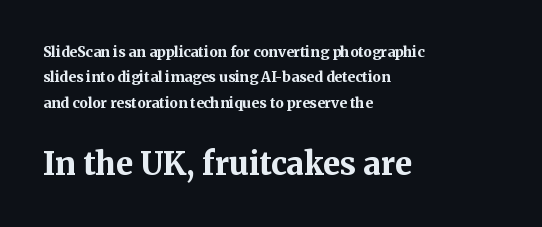
{"serif": "yes", "italic": "no", "bold": "yes", "weight": "bold", "width": "normal", "stroke_contrast": "medium", "x_height": "medium", "monospaced": "no", "underline": "no", "align": "left", "line_spacing_ratio": 1.81, "letter_spacing": "normal", "letter_spacing_em": 0.0, "larger_block": "second", "size_ratio": 2.21, "glyph_px": 31}
